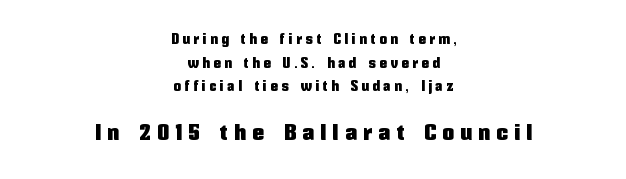
The face used here is rendered with a markedly widened letterfit. Evenly set lines give the paragraph a standard silhouette. Type size steps up from the first block to the second. Does the copy run flush right? No — it is centered line by line.
